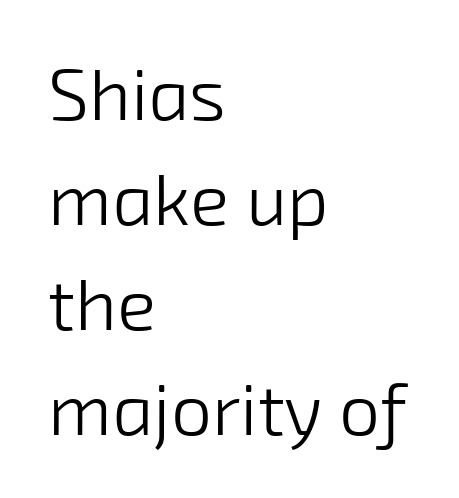
Q: Is the text bold? A: No.
Q: Is the typeface a serif or a sans-serif typeface? A: Sans-serif.
Q: Is the text underlined? A: No.
Q: How is the paragraph aligned? A: Left-aligned.
Q: Is the spacing between letters normal or unusually wide? A: Normal.
Q: Is the spacing between lines tight, normal or loose? A: Normal.
Q: Width (condensed, normal, or wide)? A: Normal.
Q: Stroke contrast? A: Low.
Q: x-height? A: Medium.
Q: Monospaced? A: No.
